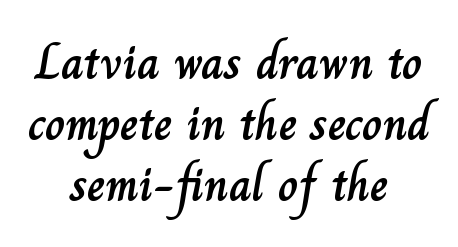
{"width": "normal", "stroke_contrast": "low", "x_height": "small", "monospaced": "no", "underline": "no", "align": "center", "line_spacing_ratio": 1.24, "letter_spacing": "normal", "letter_spacing_em": 0.0, "glyph_px": 49}
